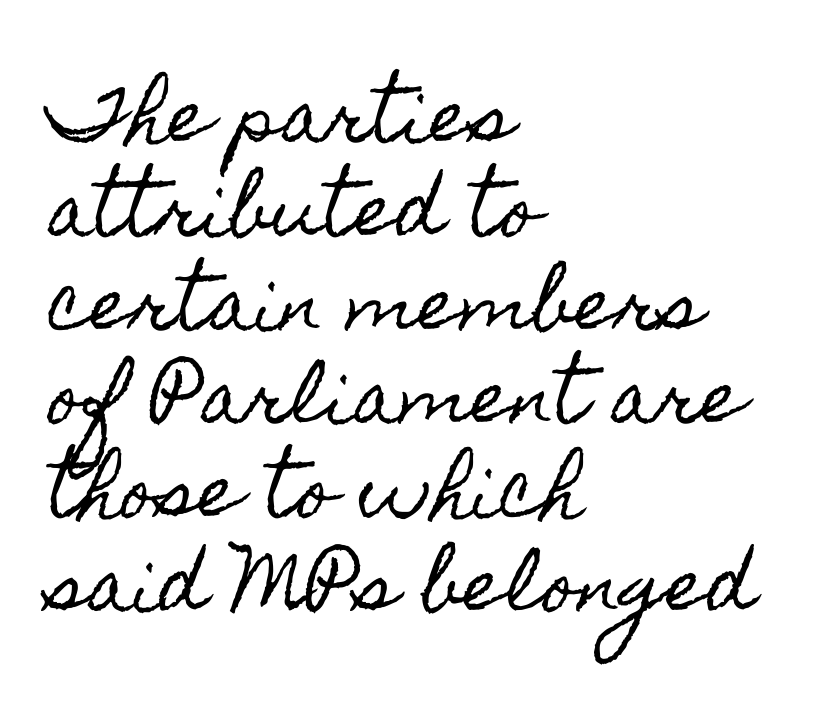
The lines in this sample share a left origin and differ only in where they stop. Successive baselines arrive at the customary interval. Words float on clear page, feet unadorned. This rendering leaves character spacing at its baseline value. You could not count columns in this text — the font is proportionally spaced.
